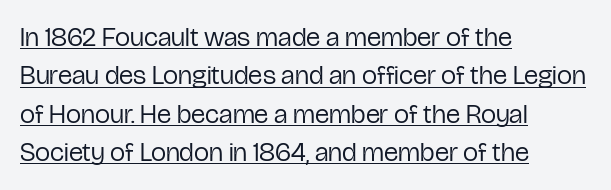
Reading down the column, the eye jumps a familiar distance to each next line. The lines in this sample share a left origin and differ only in where they stop. The font's upright variant was chosen for this text. Compared with undecorated copy, this sample adds a rule below the words. Nobody touched the tracking dial on this one.
